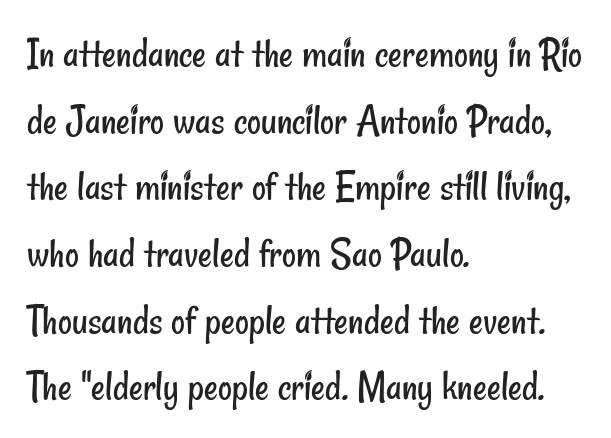
Serifs: no, the terminals of the letterforms are clean. One-word summary of the alignment: left. Do the characters align in a grid? No, the font is proportional. The area under the type is left untouched. Is there much room between lines? A standard amount, neither cramped nor airy.
